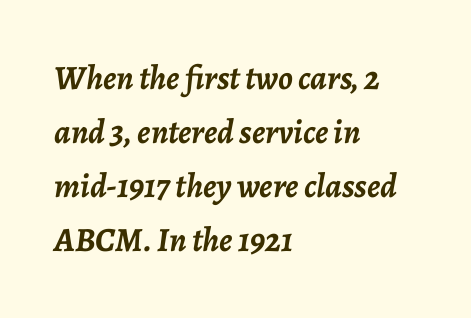
{"italic": "yes", "lean": "right", "slant_degrees": 7, "bold": "yes", "weight": "semibold", "width": "normal", "stroke_contrast": "low", "x_height": "medium", "monospaced": "no", "underline": "no", "align": "left", "line_spacing": "normal", "line_spacing_ratio": 1.59, "letter_spacing": "normal", "letter_spacing_em": 0.0, "glyph_px": 34}
